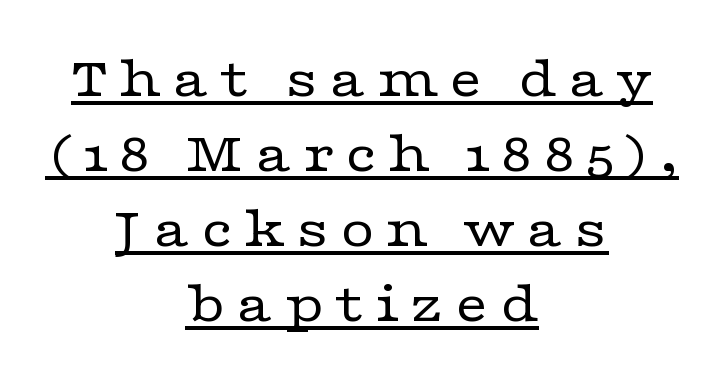
Italic: no, the glyphs are upright roman. You could not count columns in this text — the font is proportionally spaced. The passage shown is not bold in any degree. The compositor balanced each line on the midline. Emphasis is given by a line drawn under the lettering. You can tell from the footed stems that serif type was used.
